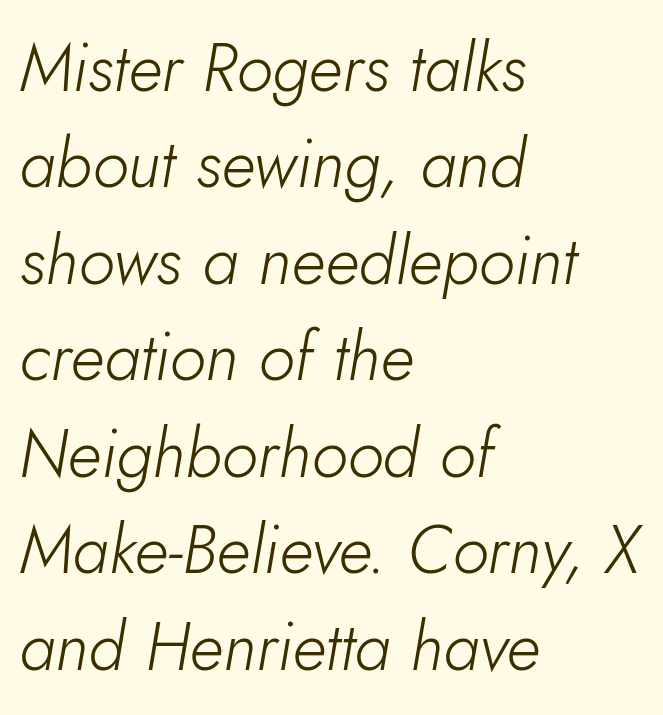
Do the characters align in a grid? No, the font is proportional. Weight: in the light-to-regular range. Layout note: lines flush left. Vertical spacing — default.
